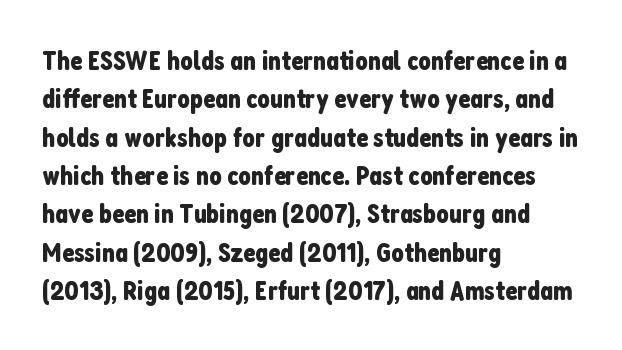
The image shows 28 px condensed sans-serif type, upright; set left-aligned, normal line spacing (1.37x), normal letter spacing, not underlined; low stroke contrast and a medium x-height.
